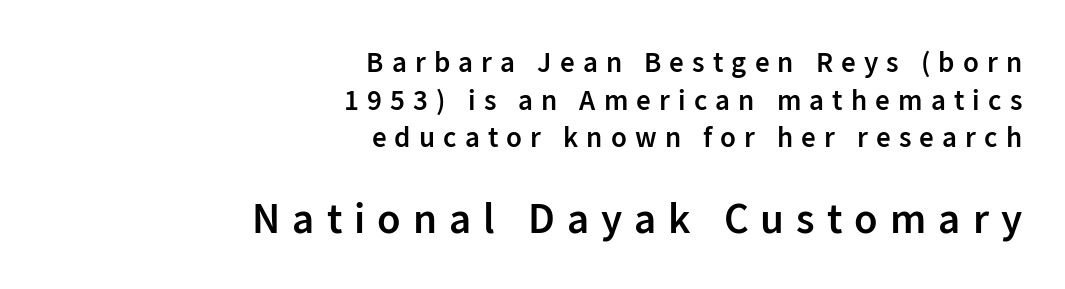
{"serif": "no", "italic": "no", "bold": "semi", "weight": "semibold", "width": "normal", "stroke_contrast": "low", "x_height": "medium", "monospaced": "no", "underline": "no", "align": "right", "line_spacing": "normal", "line_spacing_ratio": 1.3, "letter_spacing": "wide", "letter_spacing_em": 0.28, "larger_block": "second", "size_ratio": 1.48, "glyph_px": 43}
